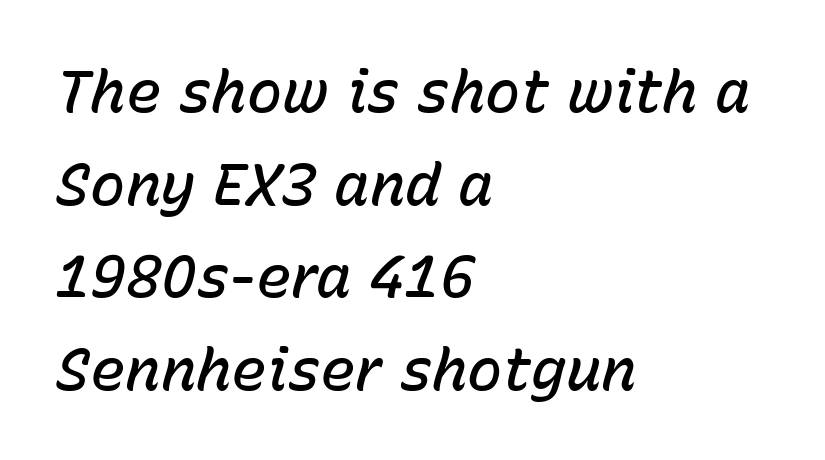
The image shows 59 px semibold type, italic (leaning right); set left-aligned, normal line spacing (1.57x), normal letter spacing, not underlined; low stroke contrast and a medium x-height.
